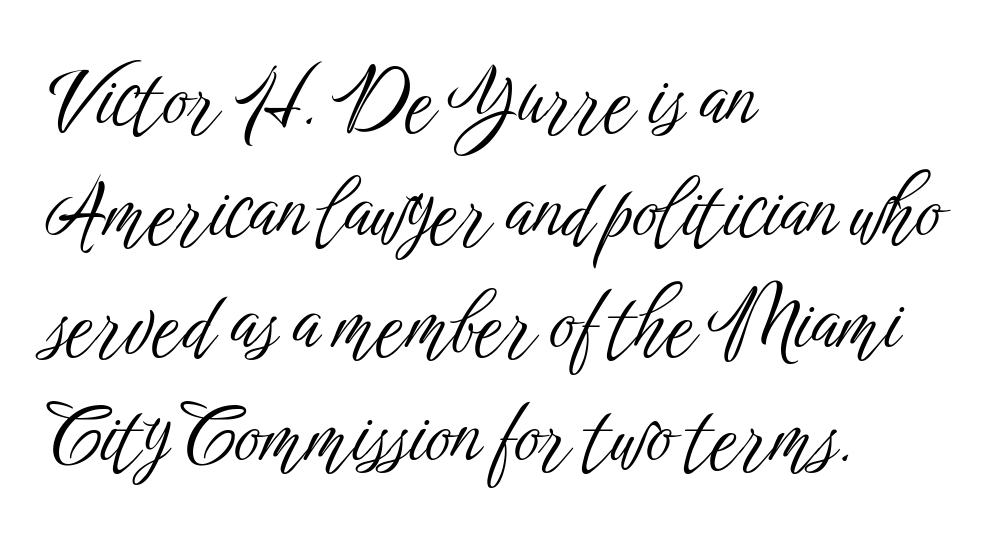
Q: Is the text bold? A: No.
Q: Is the text italic (slanted)? A: Yes.
Q: Is the typeface a serif or a sans-serif typeface? A: Sans-serif.
Q: Is the text underlined? A: No.
Q: How is the paragraph aligned? A: Left-aligned.
Q: Is the spacing between letters normal or unusually wide? A: Normal.
Q: Is the spacing between lines tight, normal or loose? A: Normal.
Q: Width (condensed, normal, or wide)? A: Condensed.
Q: Stroke contrast? A: Low.
Q: x-height? A: Medium.
Q: Monospaced? A: No.
